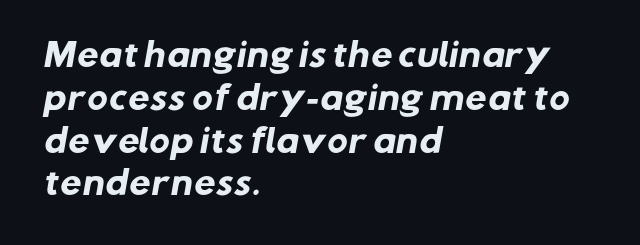
{"serif": "no", "bold": "yes", "weight": "heavy", "width": "normal", "stroke_contrast": "low", "x_height": "medium", "monospaced": "no", "underline": "no", "align": "left", "line_spacing": "normal", "line_spacing_ratio": 1.38, "letter_spacing": "normal", "letter_spacing_em": 0.0, "glyph_px": 31}
